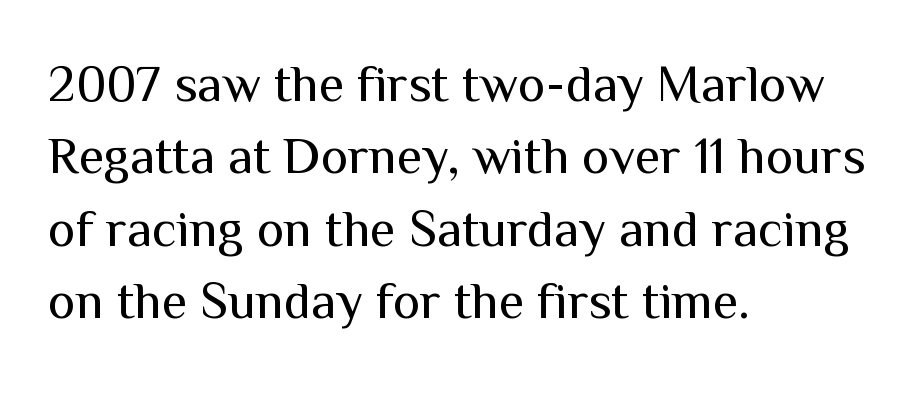
No extra ink here — the face is not bold. Classification — sans serif. Letters rest on an invisible, unmarked baseline. The type sits square on the baseline with zero lean. The passage shown is typed in a proportional face where columns would drift. Line beginnings align vertically; line endings do not.
